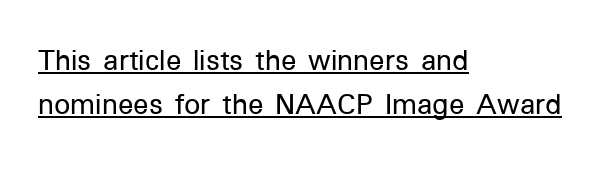
These lines were composed using upright roman letters. Summary of vertical rhythm: regular, with standard interline spacing. The string is rendered with underlining switched on. Each letter keeps its own natural width here, so spacing adapts to shape. Regarding serifs, this sample does without them. Short and long lines alike share a common starting point at left.
